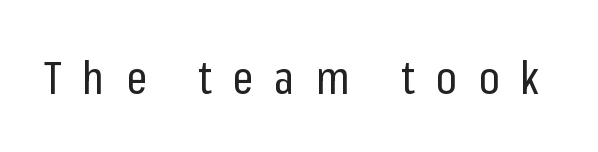
{"serif": "no", "italic": "no", "bold": "no", "weight": "regular", "width": "condensed", "stroke_contrast": "low", "x_height": "medium", "monospaced": "no", "underline": "no", "letter_spacing": "wide", "letter_spacing_em": 0.46, "glyph_px": 46}
